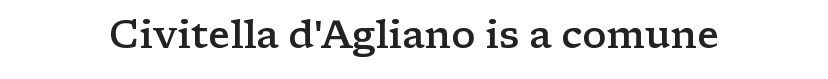
Observe the ordinary spacing: letters are neighbours, not strangers. Summary of weight: moderately heavy, a semibold. These lines are rendered in a variable-pitch font. A typesetter would mark this as roman, not italic. Check under the words: just untouched page.
